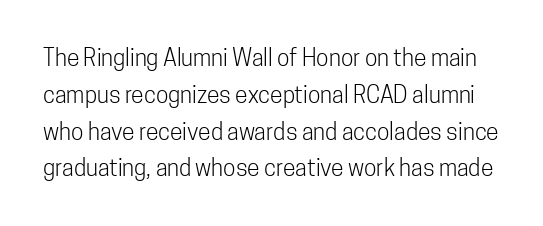
Q: Is the text bold? A: No.
Q: Is the text italic (slanted)? A: No, it is upright.
Q: Is the text underlined? A: No.
Q: Is the spacing between letters normal or unusually wide? A: Normal.
Q: Is the spacing between lines tight, normal or loose? A: Normal.
